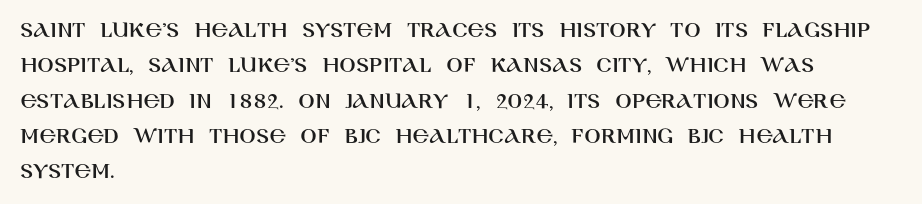
Q: Is the text italic (slanted)? A: No, it is upright.
Q: Is the text underlined? A: No.
Q: How is the paragraph aligned? A: Left-aligned.
Q: Is the spacing between letters normal or unusually wide? A: Normal.
Q: Is the spacing between lines tight, normal or loose? A: Normal.
